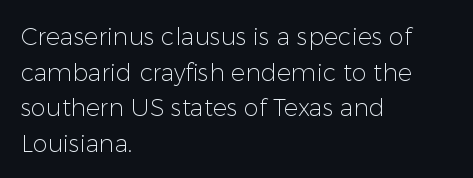
No italicization has been applied; the sample stays upright. Each line starts at the same left margin while the right side varies. Weight: regular or lighter. Compared with typical paragraphs, the rows here are spaced about the same. No extra tracking has been applied to these lines. Any mark beneath the type? The region is blank.
